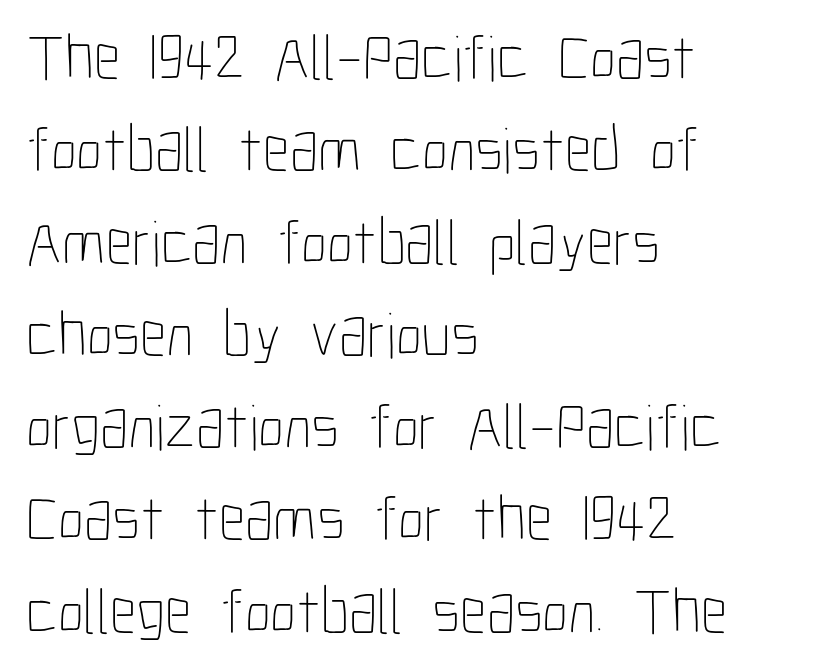
The image shows 65 px thin, condensed type, upright; set left-aligned, normal line spacing (1.42x), normal letter spacing, not underlined; low stroke contrast and a medium x-height.
